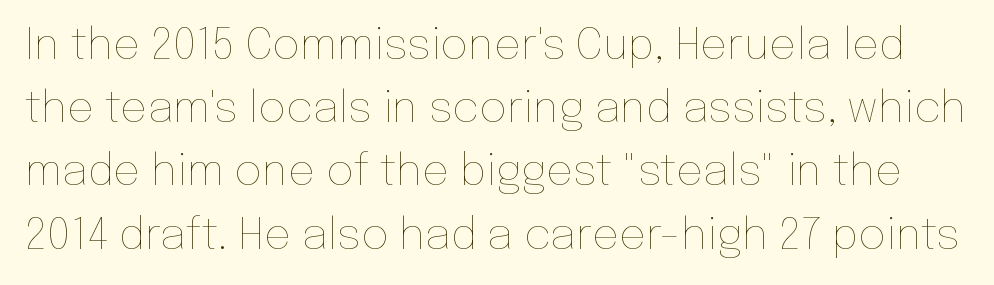
The image shows 43 px thin type, upright; set normal line spacing (1.47x), normal letter spacing, not underlined; low stroke contrast and a medium x-height.
